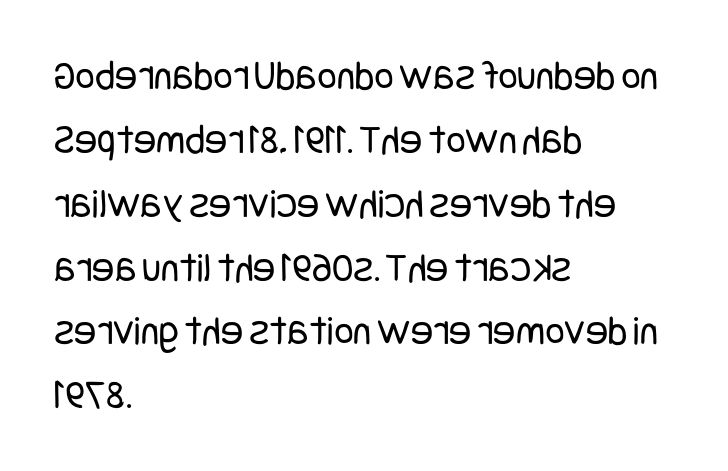
The image shows 42 px regular-weight, condensed sans-serif type, upright; set left-aligned, normal line spacing (1.52x), normal letter spacing, not underlined; low stroke contrast and a large x-height.
